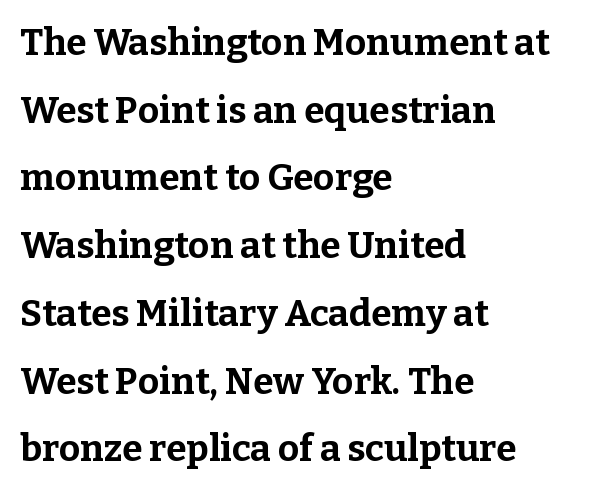
Q: Is the text bold? A: Yes.
Q: Is the text italic (slanted)? A: No, it is upright.
Q: Is the typeface a serif or a sans-serif typeface? A: Serif.
Q: Is the text underlined? A: No.
Q: How is the paragraph aligned? A: Left-aligned.
Q: Is the spacing between letters normal or unusually wide? A: Normal.
Q: Width (condensed, normal, or wide)? A: Normal.
Q: Stroke contrast? A: Low.
Q: x-height? A: Medium.
Q: Monospaced? A: No.
